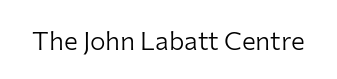
Q: Is the text bold? A: No.
Q: Is the text italic (slanted)? A: No, it is upright.
Q: Is the text underlined? A: No.
Q: Is the spacing between letters normal or unusually wide? A: Normal.
